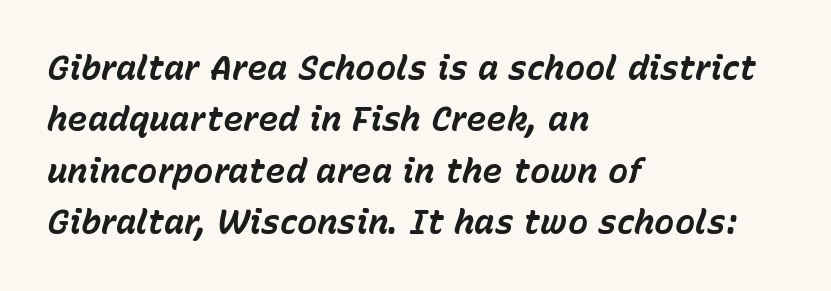
{"italic": "yes", "lean": "right", "slant_degrees": 15, "bold": "yes", "weight": "bold", "width": "normal", "stroke_contrast": "low", "x_height": "medium", "monospaced": "no", "underline": "no", "align": "left", "line_spacing": "normal", "line_spacing_ratio": 1.51, "letter_spacing": "normal", "letter_spacing_em": 0.0, "glyph_px": 34}
